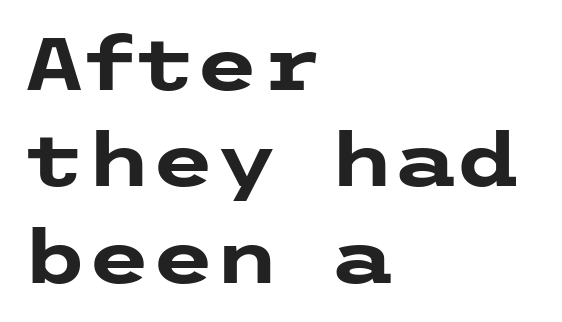
{"serif": "no", "italic": "no", "bold": "yes", "weight": "heavy", "width": "wide", "stroke_contrast": "low", "x_height": "medium", "underline": "no", "align": "left", "line_spacing": "normal", "line_spacing_ratio": 1.32, "letter_spacing": "normal", "letter_spacing_em": 0.0, "glyph_px": 73}
